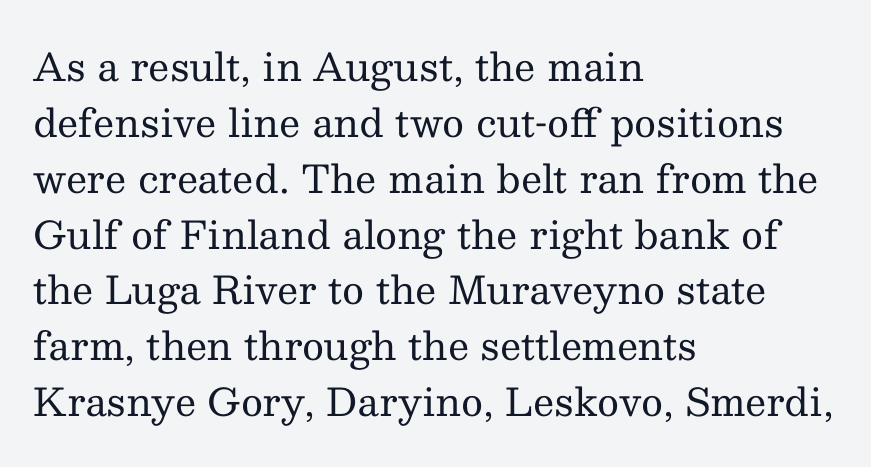
You can tell it's not italic because the verticals are truly vertical. You could call the tracking neutral — neither tight nor loose. The rendering uses natural spacing where letterforms have individual widths. Leading: standard.
